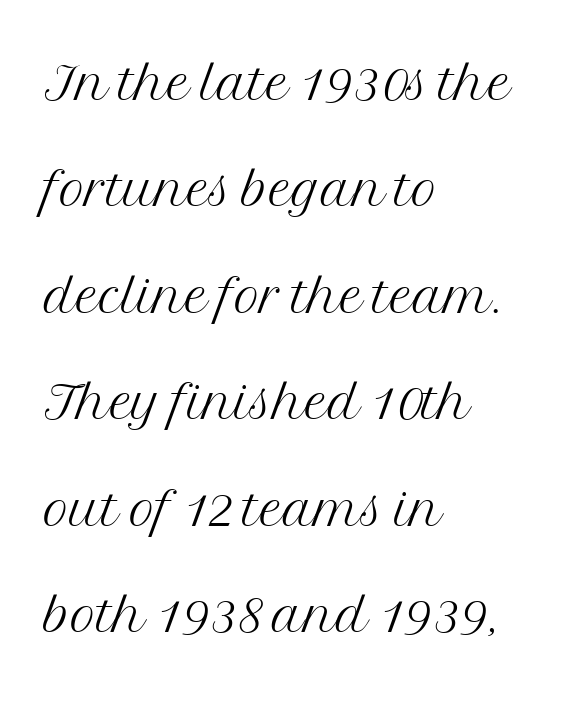
{"serif": "yes", "bold": "no", "weight": "light", "width": "normal", "stroke_contrast": "medium", "x_height": "medium", "monospaced": "no", "underline": "no", "align": "left", "line_spacing": "normal", "line_spacing_ratio": 1.5, "letter_spacing": "normal", "letter_spacing_em": 0.0, "glyph_px": 71}
